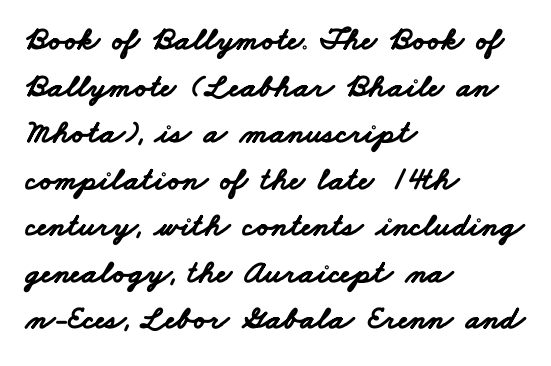
Short note: letters normally spaced. Spacing verdict: proportional, widths tailored to each character. Strong, thick strokes mark this as bold type. Has an underline been added? It has not.
